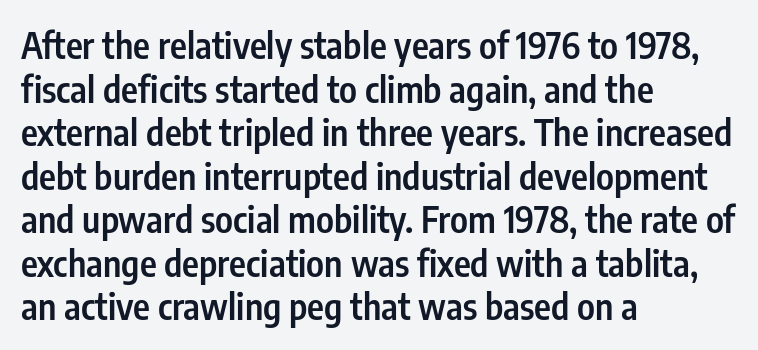
The image shows 36 px semibold, condensed sans-serif type, upright; set left-aligned, line spacing 1.21x, normal letter spacing, not underlined; low stroke contrast and a medium x-height.
